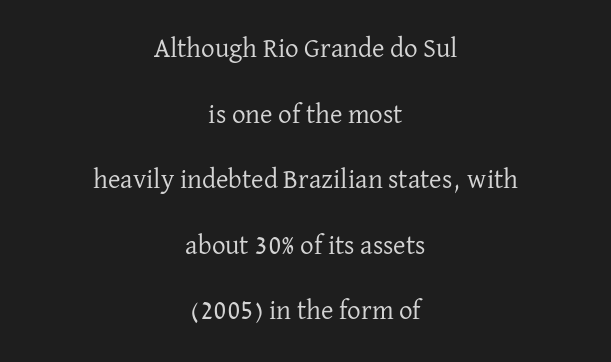
Honestly, the rows look like they've been pulled way apart. Alignment: centered. How are the letters spaced? Ordinarily, with no added tracking. The font's upright variant was chosen for this text.
